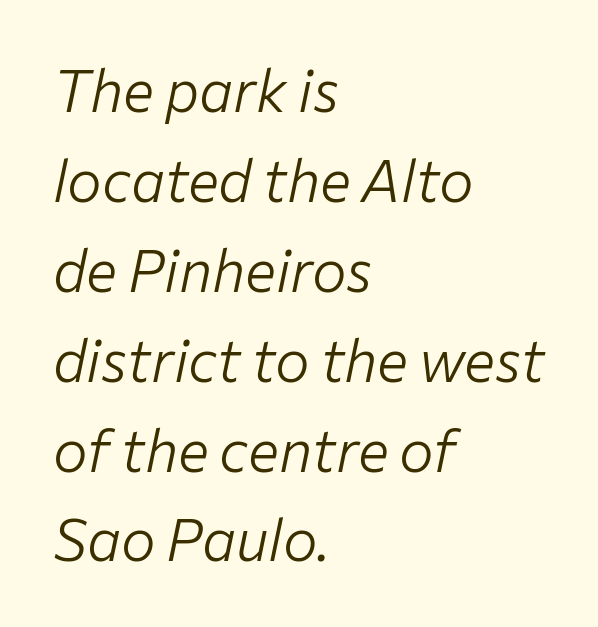
{"italic": "yes", "lean": "right", "slant_degrees": 12, "bold": "no", "weight": "light", "width": "normal", "stroke_contrast": "low", "x_height": "medium", "monospaced": "no", "underline": "no", "align": "left", "line_spacing": "normal", "line_spacing_ratio": 1.55, "letter_spacing": "normal", "letter_spacing_em": 0.0, "glyph_px": 58}
